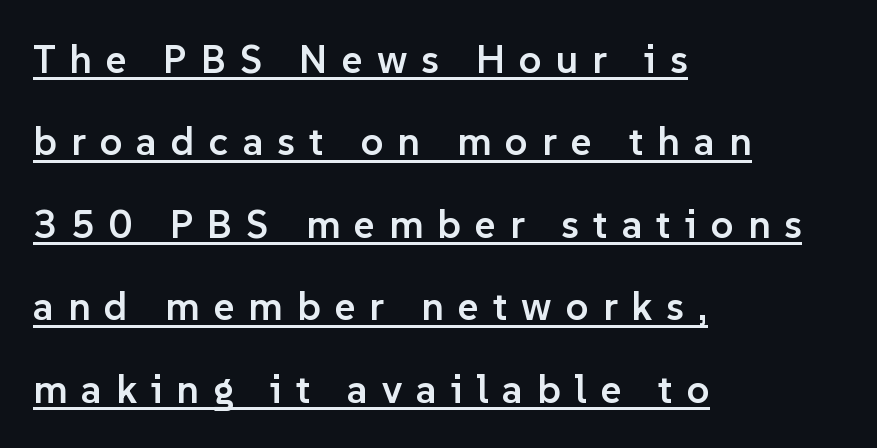
{"serif": "no", "italic": "no", "bold": "semi", "weight": "semibold", "width": "normal", "stroke_contrast": "low", "x_height": "medium", "monospaced": "no", "underline": "yes", "align": "left", "line_spacing": "loose", "line_spacing_ratio": 2.06, "letter_spacing": "wide", "letter_spacing_em": 0.35, "glyph_px": 40}
